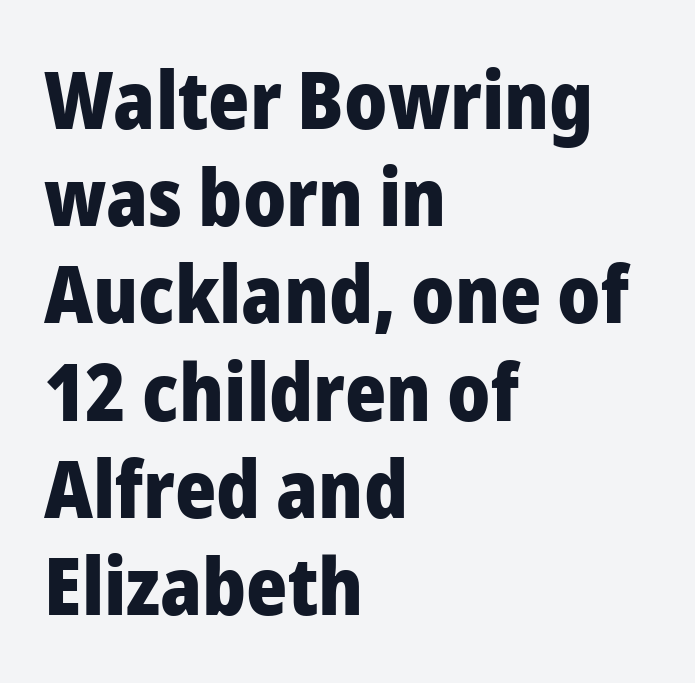
No extra tracking has been applied to these lines. Font category for this specimen: sans-serif. Characters remain perfectly vertical along every line. Note the varied advance widths — an 'i' is clearly narrower than an 'm'. A dark, heavy texture on the line: the type is bold. The strip under each line holds only bare page.
